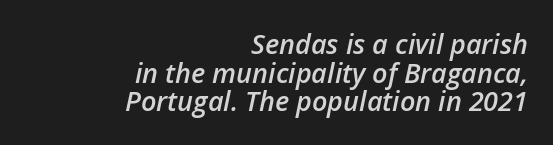
Q: Is the text bold? A: Semi-bold.
Q: Is the text italic (slanted)? A: Yes, it leans right by about 12 degrees.
Q: Is the text underlined? A: No.
Q: How is the paragraph aligned? A: Right-aligned.
Q: Is the spacing between letters normal or unusually wide? A: Normal.
Q: Is the spacing between lines tight, normal or loose? A: Tight.
